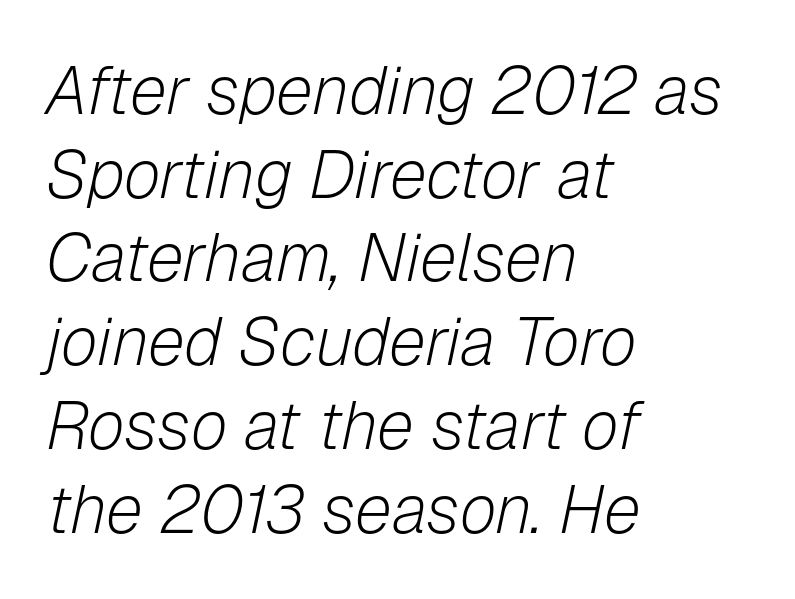
Q: Is the text bold? A: No.
Q: Is the text italic (slanted)? A: Yes, it leans right by about 12 degrees.
Q: Is the text underlined? A: No.
Q: How is the paragraph aligned? A: Left-aligned.
Q: Is the spacing between letters normal or unusually wide? A: Normal.
Q: Is the spacing between lines tight, normal or loose? A: Normal.
Q: Width (condensed, normal, or wide)? A: Normal.
Q: Stroke contrast? A: Low.
Q: x-height? A: Medium.
Q: Monospaced? A: No.
